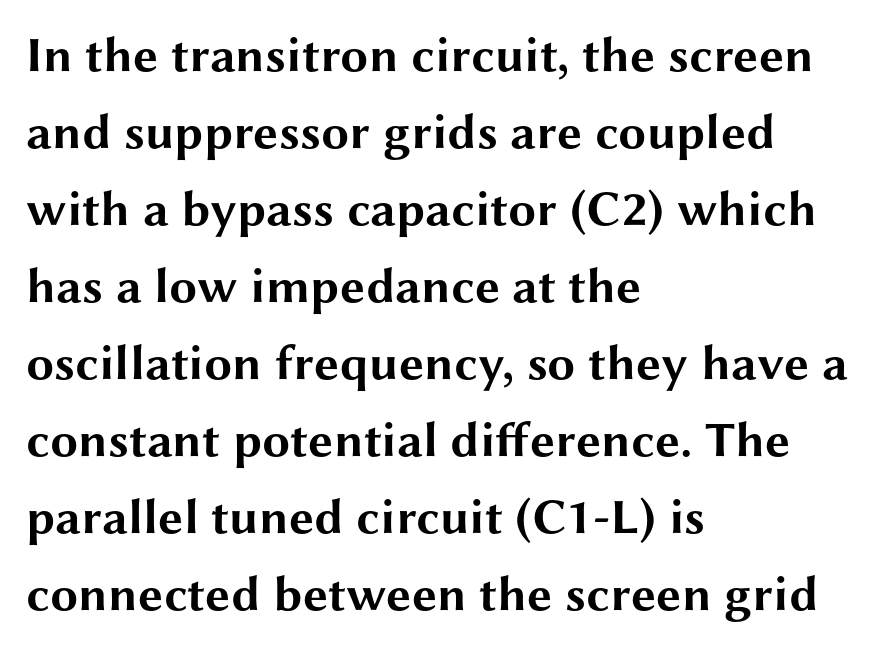
Q: Is the text bold? A: Yes.
Q: Is the text italic (slanted)? A: No, it is upright.
Q: Is the typeface a serif or a sans-serif typeface? A: Sans-serif.
Q: Is the text underlined? A: No.
Q: How is the paragraph aligned? A: Left-aligned.
Q: Is the spacing between letters normal or unusually wide? A: Normal.
Q: Is the spacing between lines tight, normal or loose? A: Normal.
Q: Width (condensed, normal, or wide)? A: Wide.
Q: Stroke contrast? A: Medium.
Q: x-height? A: Medium.
Q: Monospaced? A: No.
